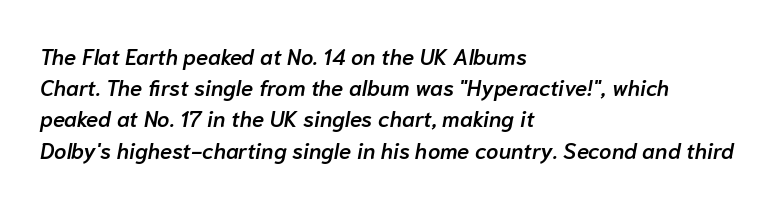
Vertical spacing — default. Strokes here are thickened, but only to semibold level. Horizontally, the lines are justified to the leading edge only. Glance below the letters and you will spot only blank space. Between one letter and the next there's only the usual sliver of space. The lettering tilts uniformly, giving the passage an italic look.
